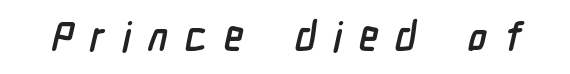
The words here are not underlined. Weight check: bold — yes, fully. The rendering uses natural spacing where letterforms have individual widths. In terms of letterspacing, this is a distinctly airy, spread setting. Type style note: lacks serifs.
